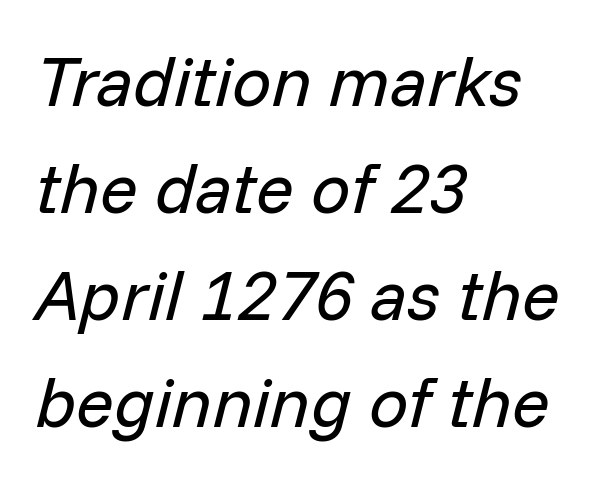
The image shows 70 px regular-weight type, italic (leaning right); set left-aligned, normal line spacing (1.53x), normal letter spacing, not underlined; low stroke contrast and a medium x-height.
